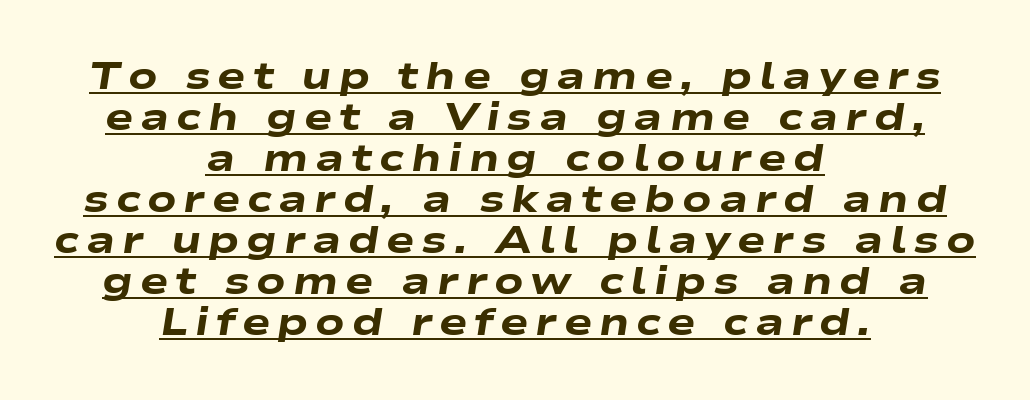
The image shows 38 px heavy, wide type, italic (leaning right); set centered, tight line spacing (1.08x), underlined; low stroke contrast and a medium x-height.
